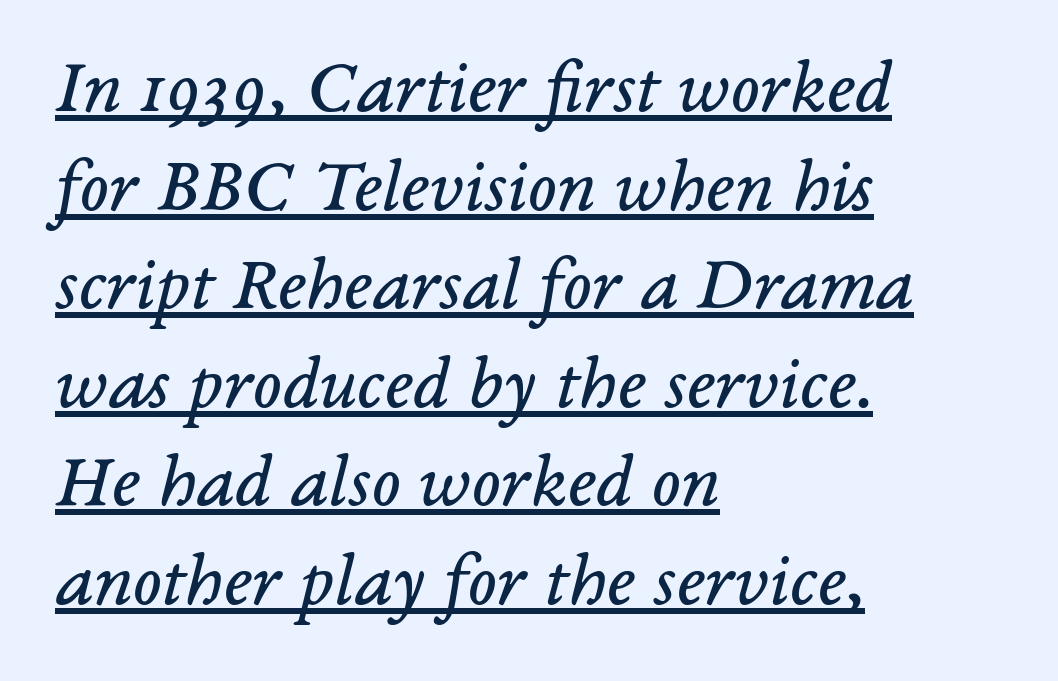
The image shows 77 px regular-weight serif type, italic (leaning right); set left-aligned, normal line spacing (1.28x), normal letter spacing, underlined; low stroke contrast and a medium x-height.
